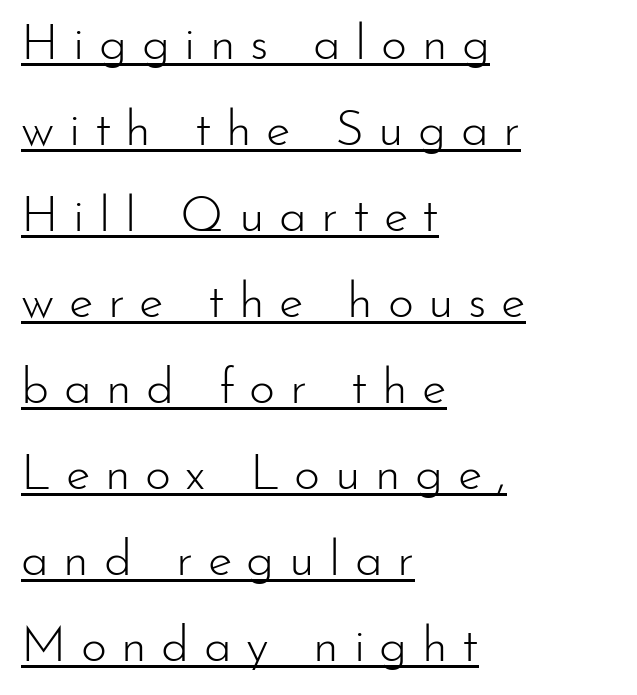
Note the varied advance widths — an 'i' is clearly narrower than an 'm'. No italicization has been applied; the sample stays upright. This rendering uses left alignment, leaving the right contour irregular. A continuous stroke trails under the words, as in a hyperlink. You could only call the tracking loose — the letters float apart.
